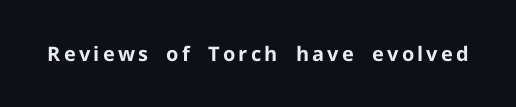
The type sits square on the baseline with zero lean. Lines of text with bare space underneath. Does the weight exceed regular? Yes, all the way to bold.
